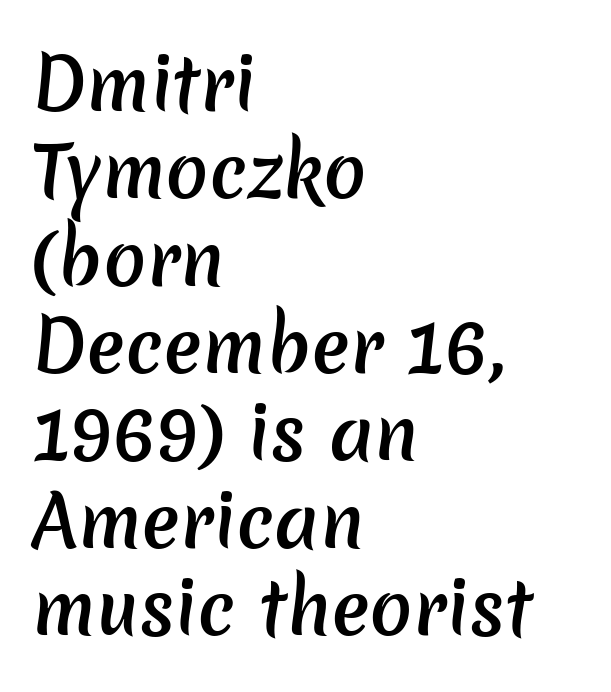
{"serif": "no", "bold": "semi", "weight": "semibold", "width": "normal", "stroke_contrast": "low", "x_height": "medium", "monospaced": "no", "underline": "no", "align": "left", "line_spacing_ratio": 1.23, "letter_spacing": "normal", "letter_spacing_em": 0.0, "glyph_px": 71}
